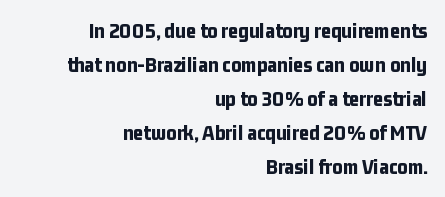
The image shows 22 px bold type, upright; set right-aligned, normal line spacing (1.54x), normal letter spacing, not underlined.
